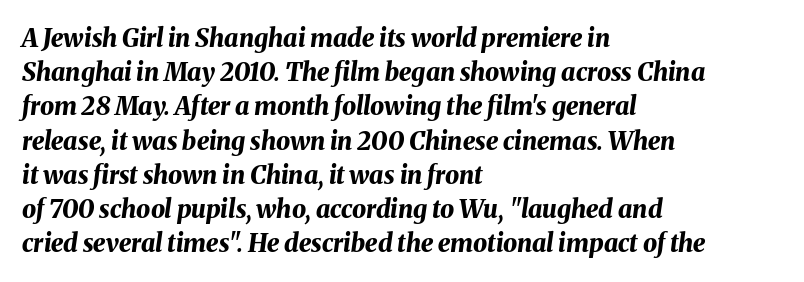
The image shows 25 px bold type, italic (leaning right); set left-aligned, normal line spacing (1.37x), normal letter spacing, not underlined.
